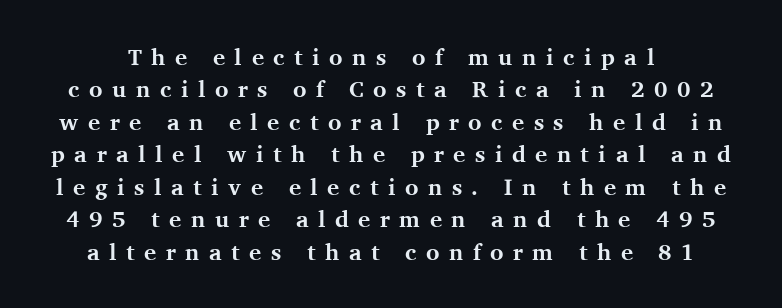
Q: Is the text bold? A: Yes.
Q: Is the text italic (slanted)? A: No, it is upright.
Q: Is the text underlined? A: No.
Q: Is the spacing between letters normal or unusually wide? A: Unusually wide.
Q: Is the spacing between lines tight, normal or loose? A: Normal.
